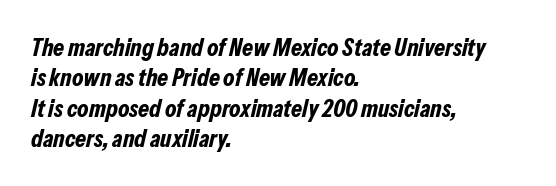
The glyphs have the mass of a bold cut. A bare baseline throughout the passage. Would a proofreader flag this as italicized? Yes. Alignment: flush left. A typesetter would call this zero additional tracking.
